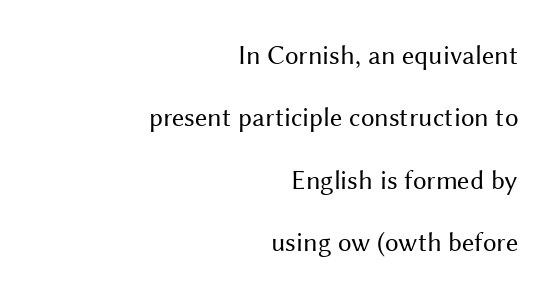
Q: Is the text bold? A: No.
Q: Is the text italic (slanted)? A: No, it is upright.
Q: Is the text underlined? A: No.
Q: How is the paragraph aligned? A: Right-aligned.
Q: Is the spacing between letters normal or unusually wide? A: Normal.
Q: Is the spacing between lines tight, normal or loose? A: Loose.
